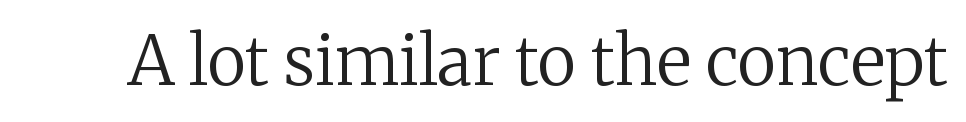
The image shows 68 px regular-weight serif type, upright; set normal letter spacing, not underlined; medium stroke contrast and a medium x-height.
